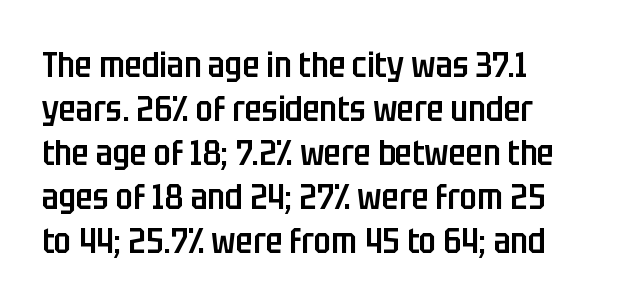
{"serif": "no", "italic": "no", "bold": "semi", "weight": "semibold", "width": "condensed", "stroke_contrast": "low", "x_height": "large", "monospaced": "no", "underline": "no", "line_spacing": "normal", "line_spacing_ratio": 1.26, "letter_spacing": "normal", "letter_spacing_em": 0.0, "glyph_px": 35}
